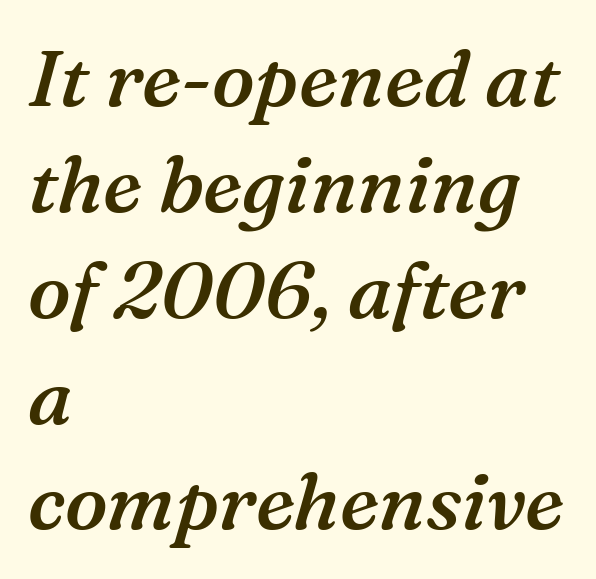
These lines were composed using italics. Words appear dense and cohesive because spacing is normal. The letters advance in unequal steps, a hallmark of proportional type. The typesetter chose a ragged-right arrangement here.
